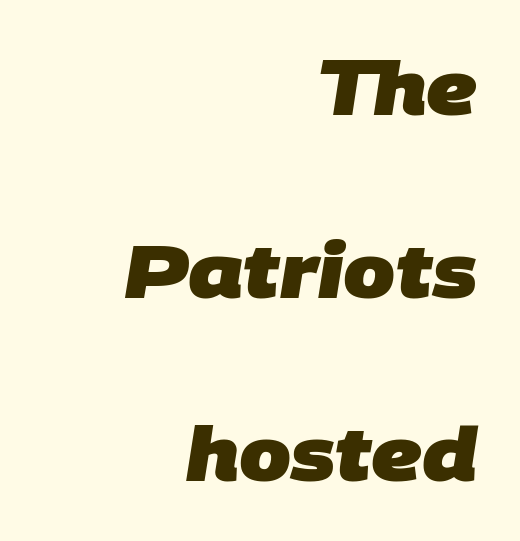
Q: Is the text bold? A: Yes.
Q: Is the typeface a serif or a sans-serif typeface? A: Sans-serif.
Q: Is the text underlined? A: No.
Q: How is the paragraph aligned? A: Right-aligned.
Q: Is the spacing between letters normal or unusually wide? A: Normal.
Q: Is the spacing between lines tight, normal or loose? A: Loose.
Q: Width (condensed, normal, or wide)? A: Normal.
Q: Stroke contrast? A: Low.
Q: x-height? A: Large.
Q: Monospaced? A: No.
